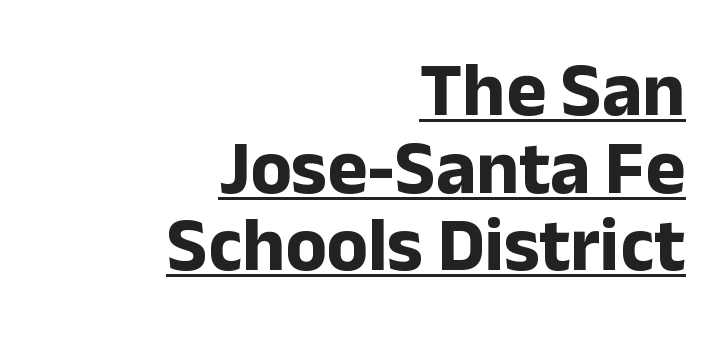
The words here are underlined. The paragraph has a hard right edge and a soft left edge. I'd describe the lettering as bold — thick and assertive. The block of text is dense from top to bottom, with scant space between rows.
